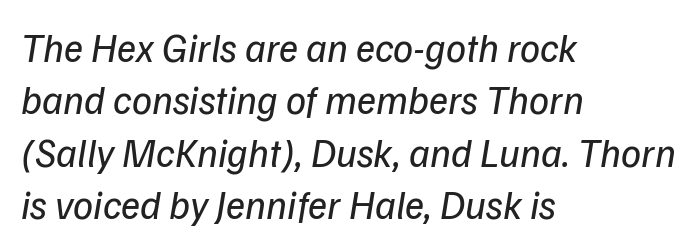
The image shows 40 px regular-weight type, italic (leaning right); set left-aligned, normal line spacing (1.31x), normal letter spacing, not underlined; low stroke contrast and a medium x-height.
